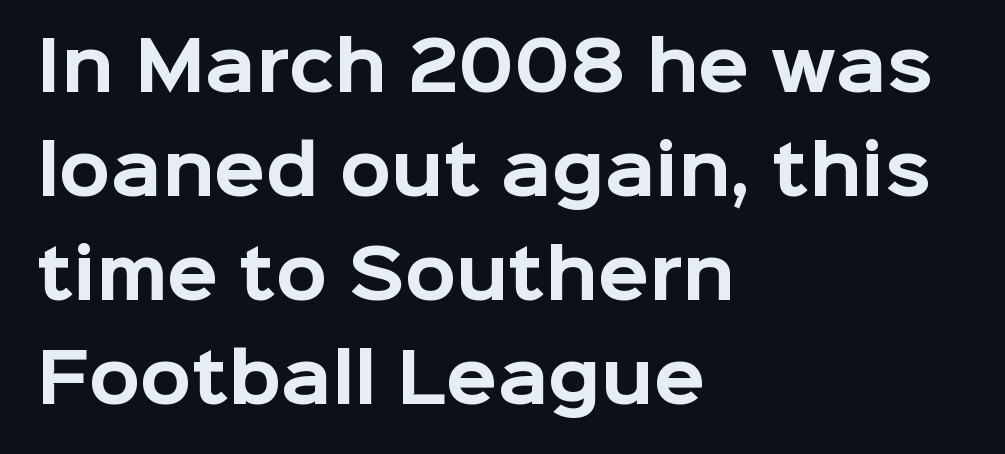
Q: Is the text bold? A: Yes.
Q: Is the text italic (slanted)? A: No, it is upright.
Q: Is the typeface a serif or a sans-serif typeface? A: Sans-serif.
Q: Is the text underlined? A: No.
Q: How is the paragraph aligned? A: Left-aligned.
Q: Is the spacing between letters normal or unusually wide? A: Normal.
Q: Is the spacing between lines tight, normal or loose? A: Normal.
Q: Width (condensed, normal, or wide)? A: Normal.
Q: Stroke contrast? A: Low.
Q: x-height? A: Medium.
Q: Monospaced? A: No.
